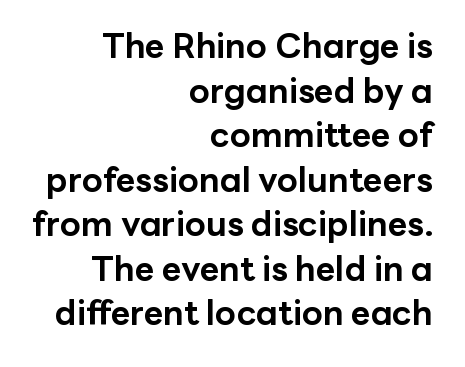
Q: Is the text bold? A: Yes.
Q: Is the text italic (slanted)? A: No, it is upright.
Q: Is the typeface a serif or a sans-serif typeface? A: Sans-serif.
Q: Is the text underlined? A: No.
Q: How is the paragraph aligned? A: Right-aligned.
Q: Is the spacing between letters normal or unusually wide? A: Normal.
Q: Is the spacing between lines tight, normal or loose? A: Normal.
Q: Width (condensed, normal, or wide)? A: Normal.
Q: Stroke contrast? A: Low.
Q: x-height? A: Medium.
Q: Monospaced? A: No.
